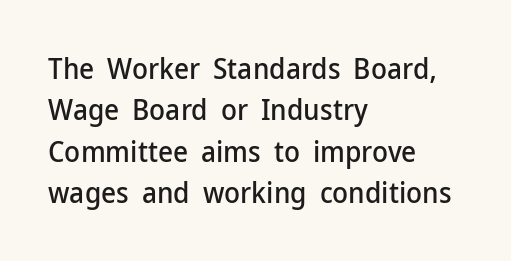
The image shows 29 px sans-serif type, upright; set left-aligned, normal line spacing (1.43x), normal letter spacing, not underlined; low stroke contrast and a medium x-height.
